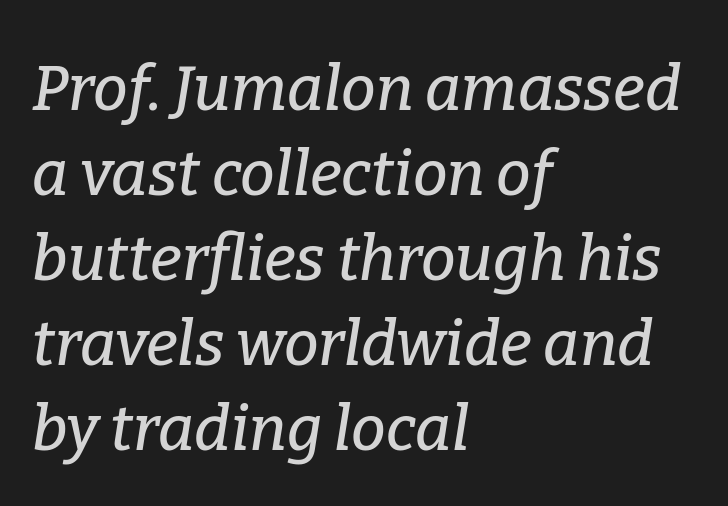
{"serif": "yes", "italic": "yes", "lean": "right", "slant_degrees": 9, "width": "normal", "stroke_contrast": "low", "x_height": "medium", "monospaced": "no", "underline": "no", "align": "left", "line_spacing": "normal", "line_spacing_ratio": 1.37, "letter_spacing": "normal", "letter_spacing_em": 0.0, "glyph_px": 62}
